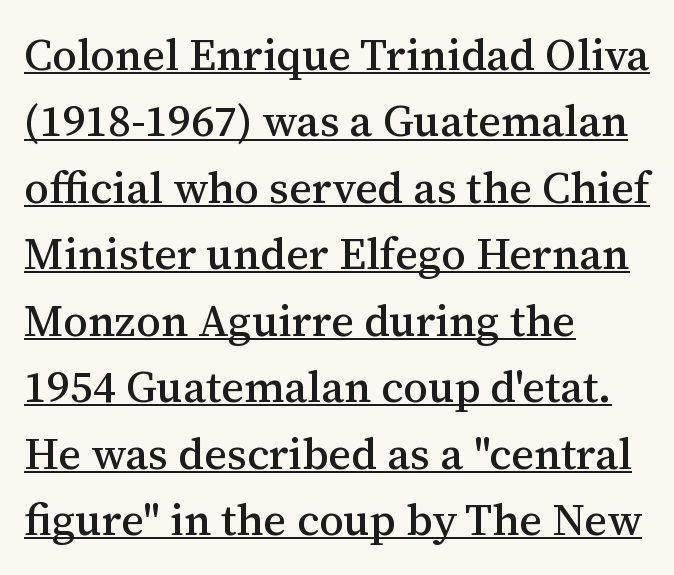
The image shows 44 px serif type, upright; set left-aligned, normal line spacing (1.51x), normal letter spacing, underlined; medium stroke contrast and a medium x-height.
